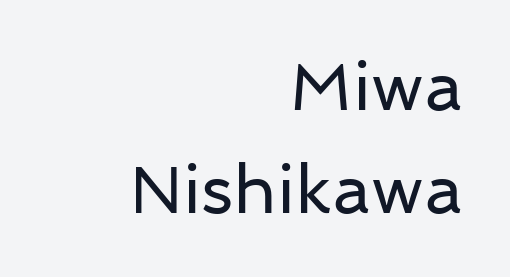
Q: Is the text bold? A: No.
Q: Is the text italic (slanted)? A: No, it is upright.
Q: Is the typeface a serif or a sans-serif typeface? A: Sans-serif.
Q: Is the text underlined? A: No.
Q: How is the paragraph aligned? A: Right-aligned.
Q: Is the spacing between letters normal or unusually wide? A: Normal.
Q: Is the spacing between lines tight, normal or loose? A: Normal.
Q: Width (condensed, normal, or wide)? A: Normal.
Q: Stroke contrast? A: Low.
Q: x-height? A: Medium.
Q: Monospaced? A: No.
